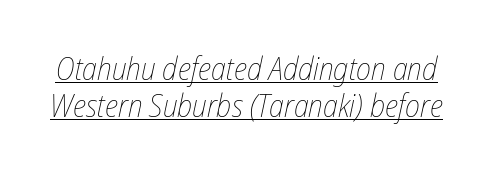
This is oblique type, the kind used for emphasis or titles. Stems here are at most as thick as an everyday book face. Has an underline been added? It has. This rendering leaves character spacing at its baseline value.
